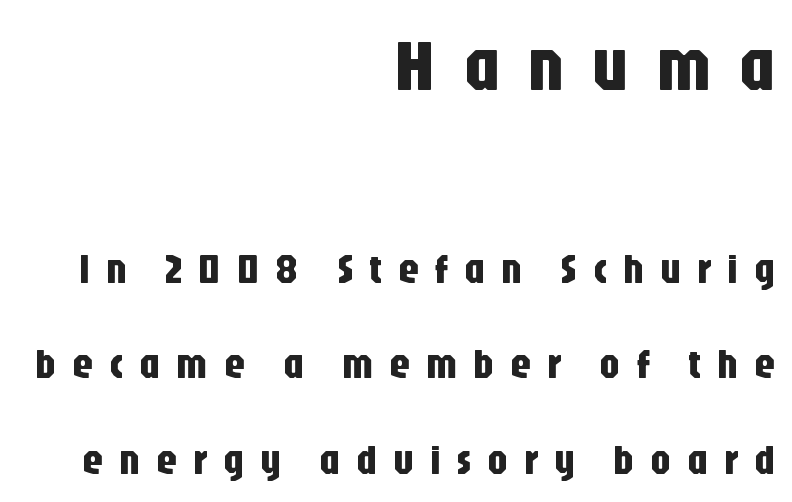
Q: Is the text italic (slanted)? A: No, it is upright.
Q: Is the typeface a serif or a sans-serif typeface? A: Sans-serif.
Q: Is the text underlined? A: No.
Q: How is the paragraph aligned? A: Right-aligned.
Q: Is the spacing between letters normal or unusually wide? A: Unusually wide.
Q: Is the spacing between lines tight, normal or loose? A: Loose.
Q: Which block of text is set in a larger size, the first (top) or the second (bottom)? A: The first (top) one.
Q: Width (condensed, normal, or wide)? A: Condensed.
Q: Stroke contrast? A: Low.
Q: x-height? A: Large.
Q: Monospaced? A: No.
